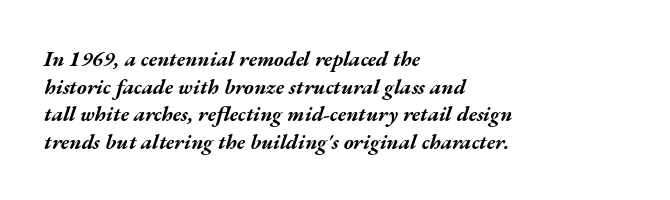
The image shows 21 px bold type, italic (leaning right); set left-aligned, normal line spacing (1.31x), normal letter spacing, not underlined.
